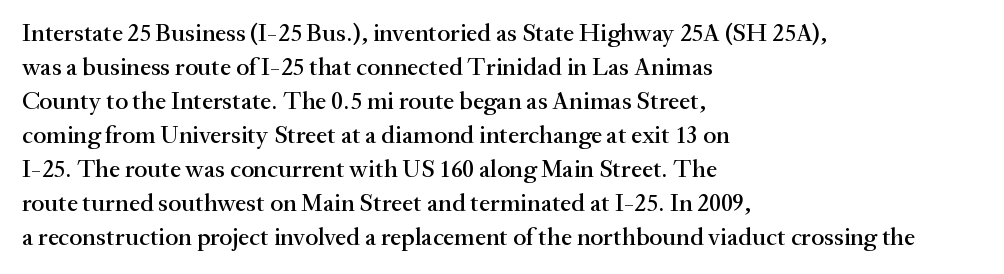
These lines were composed using upright roman letters. Line beginnings align vertically; line endings do not. Quick note: underline off. Nobody touched the tracking dial on this one. Leading matches the norm, producing a regular column.
